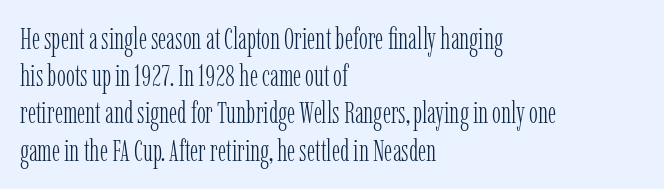
The image shows 30 px light, condensed serif type, upright; set left-aligned, line spacing 1.24x, normal letter spacing, not underlined; low stroke contrast and a medium x-height.
